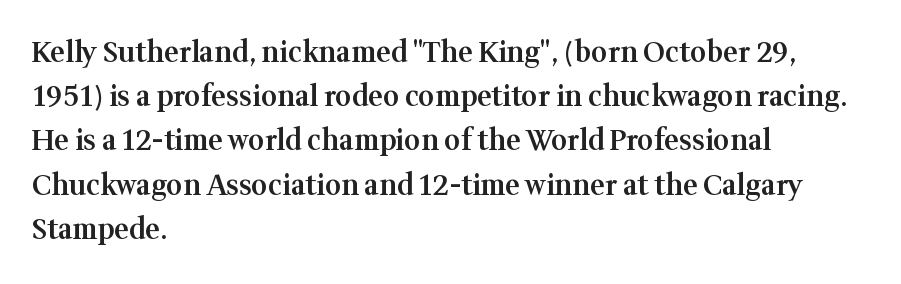
The image shows 28 px semibold serif type, upright; set left-aligned, normal line spacing (1.58x), normal letter spacing, not underlined; medium stroke contrast and a medium x-height.
